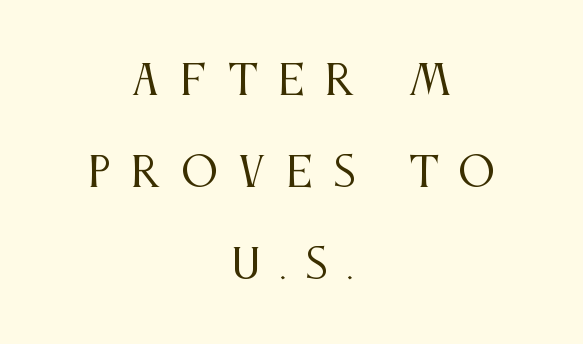
The image shows 41 px regular-weight, condensed serif type, upright; set centered, loose line spacing (2.25x), unusually wide letter spacing (+0.49 em), not underlined; medium stroke contrast and a large x-height.
